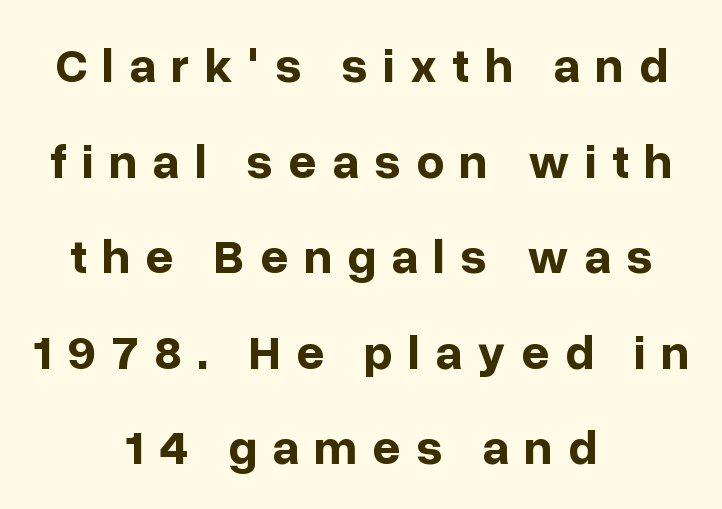
{"serif": "no", "italic": "no", "bold": "yes", "weight": "bold", "width": "normal", "stroke_contrast": "low", "x_height": "medium", "monospaced": "no", "underline": "no", "align": "center", "line_spacing": "loose", "line_spacing_ratio": 1.95, "letter_spacing": "wide", "letter_spacing_em": 0.31, "glyph_px": 49}
